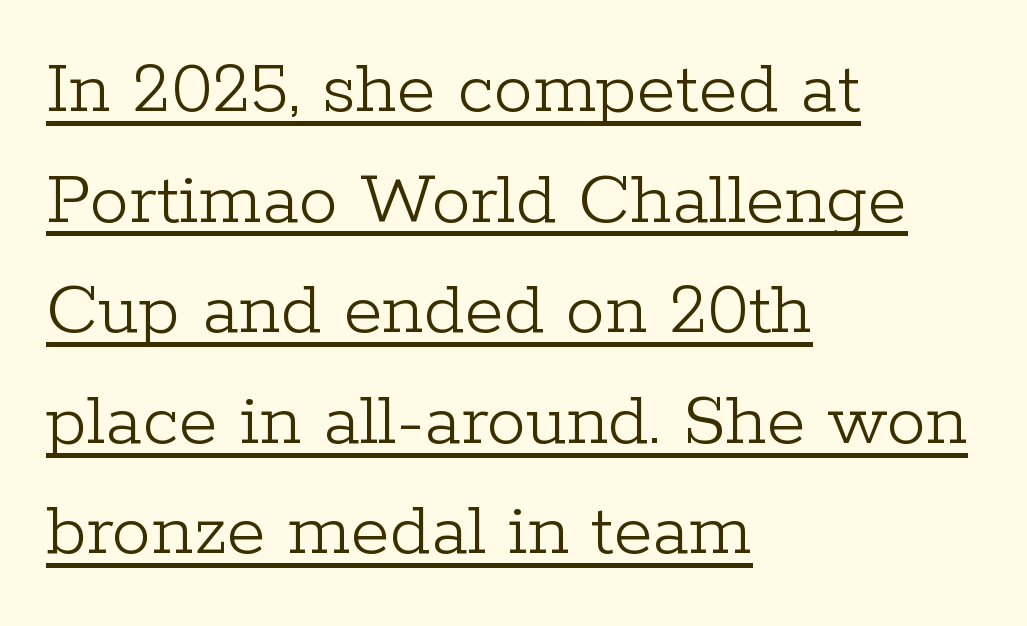
Q: Is the text bold? A: No.
Q: Is the text italic (slanted)? A: No, it is upright.
Q: Is the typeface a serif or a sans-serif typeface? A: Serif.
Q: Is the text underlined? A: Yes.
Q: How is the paragraph aligned? A: Left-aligned.
Q: Is the spacing between letters normal or unusually wide? A: Normal.
Q: Is the spacing between lines tight, normal or loose? A: Normal.
Q: Width (condensed, normal, or wide)? A: Normal.
Q: Stroke contrast? A: Low.
Q: x-height? A: Medium.
Q: Monospaced? A: No.
